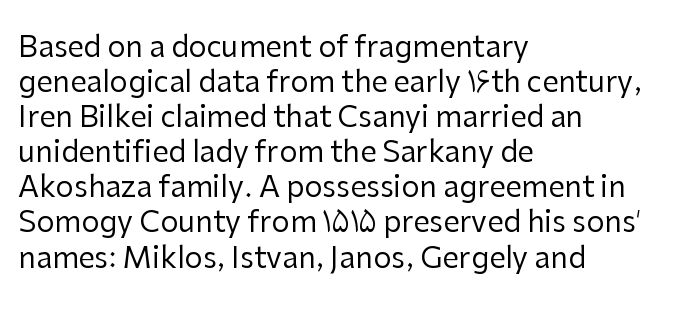
A bare baseline throughout the passage. The face used here is a sans, in the tradition of grotesques and geometrics. The letters advance in unequal steps, a hallmark of proportional type. Unlike italic type, these characters show no tilt at all. These lines stack with their left ends in a neat column.
